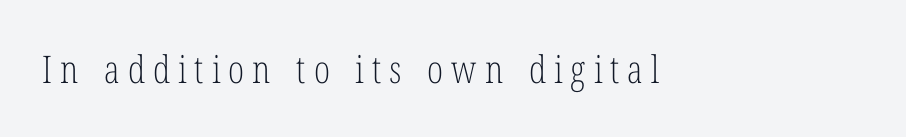
Ordinary non-slanted type is in use. A quiet, ordinary-to-light weight characterises the typeface. This sample has the flowing, uneven cadence of proportional lettering. Serifs: yes, visible at the terminals of the letterforms. The glyphs are unaccompanied by any horizontal stroke below them. This sample uses expanded letter spacing, leaving extra air between glyphs.
